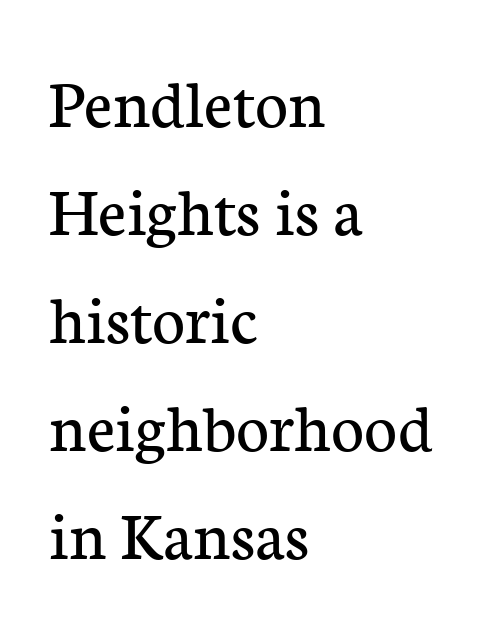
The image shows 71 px regular-weight serif type, upright; set left-aligned, normal line spacing (1.52x), normal letter spacing, not underlined; low stroke contrast and a medium x-height.
